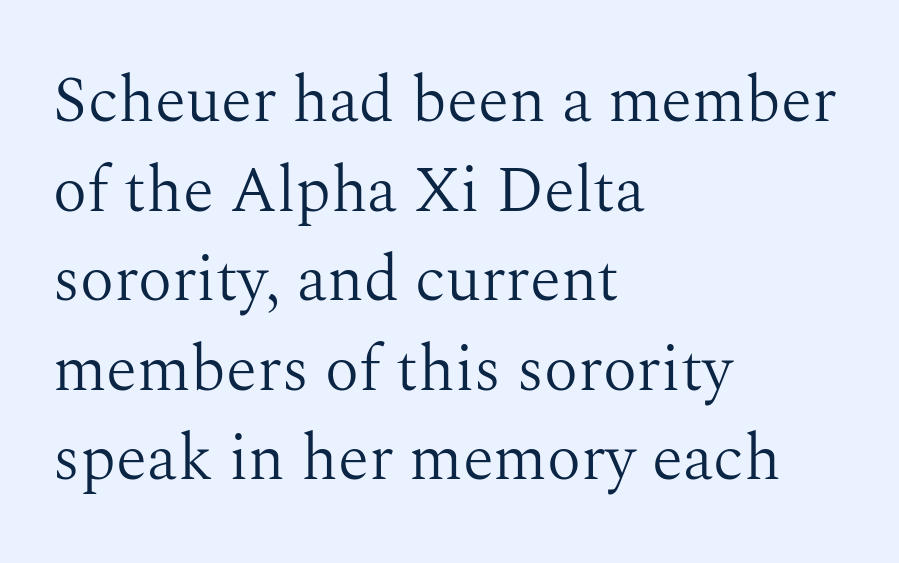
The image shows 64 px light serif type, upright; set left-aligned, normal line spacing (1.4x), normal letter spacing, not underlined; medium stroke contrast and a medium x-height.
